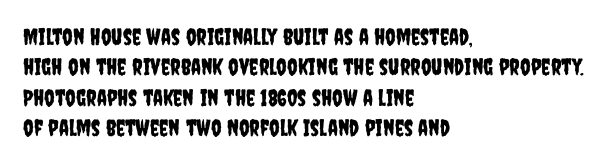
Q: Is the text italic (slanted)? A: No, it is upright.
Q: Is the text underlined? A: No.
Q: How is the paragraph aligned? A: Left-aligned.
Q: Is the spacing between letters normal or unusually wide? A: Normal.
Q: Is the spacing between lines tight, normal or loose? A: Normal.
